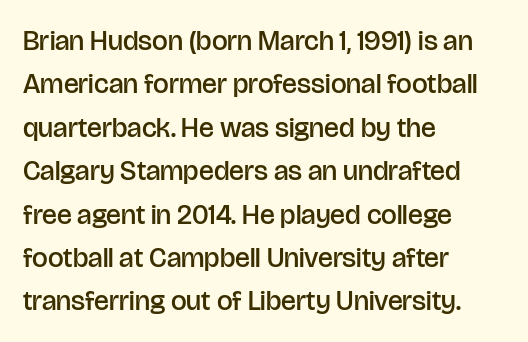
{"serif": "no", "italic": "no", "bold": "semi", "weight": "semibold", "width": "normal", "stroke_contrast": "low", "x_height": "large", "monospaced": "no", "underline": "no", "align": "left", "line_spacing": "normal", "line_spacing_ratio": 1.55, "letter_spacing": "normal", "letter_spacing_em": 0.0, "glyph_px": 28}
